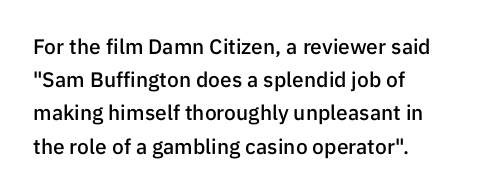
The image shows 21 px text type, upright; set normal line spacing (1.58x), normal letter spacing, not underlined.
